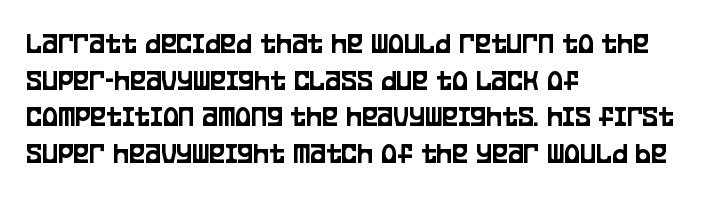
Q: Is the text italic (slanted)? A: No, it is upright.
Q: Is the typeface a serif or a sans-serif typeface? A: Sans-serif.
Q: Is the text underlined? A: No.
Q: How is the paragraph aligned? A: Left-aligned.
Q: Is the spacing between letters normal or unusually wide? A: Normal.
Q: Width (condensed, normal, or wide)? A: Condensed.
Q: Stroke contrast? A: Low.
Q: x-height? A: Large.
Q: Monospaced? A: No.
